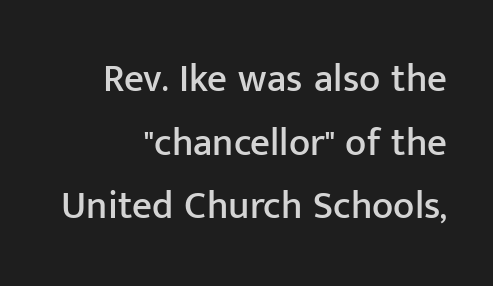
The image shows 39 px sans-serif type, upright; set right-aligned, normal line spacing (1.63x), normal letter spacing, not underlined; low stroke contrast and a medium x-height.
